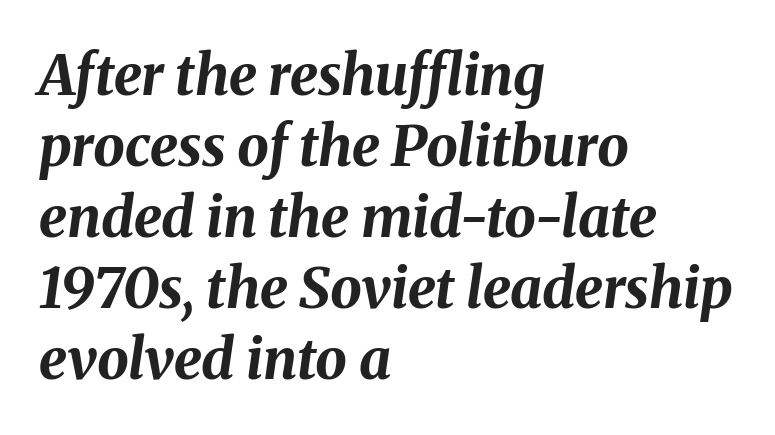
{"italic": "yes", "lean": "right", "slant_degrees": 8, "bold": "yes", "weight": "bold", "width": "normal", "stroke_contrast": "medium", "x_height": "medium", "monospaced": "no", "underline": "no", "align": "left", "line_spacing": "normal", "line_spacing_ratio": 1.27, "letter_spacing": "normal", "letter_spacing_em": 0.0, "glyph_px": 56}
